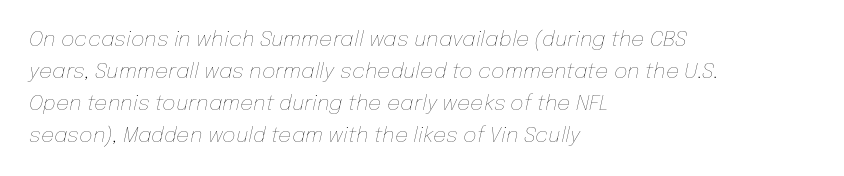
The image shows 21 px text type, italic (leaning right); set left-aligned, normal line spacing (1.52x), normal letter spacing, not underlined.
